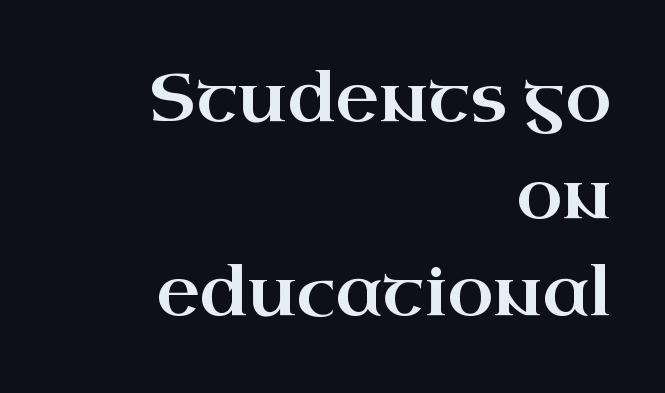
Q: Is the text italic (slanted)? A: No, it is upright.
Q: Is the typeface a serif or a sans-serif typeface? A: Serif.
Q: Is the text underlined? A: No.
Q: How is the paragraph aligned? A: Right-aligned.
Q: Is the spacing between letters normal or unusually wide? A: Normal.
Q: Is the spacing between lines tight, normal or loose? A: Normal.
Q: Width (condensed, normal, or wide)? A: Wide.
Q: Stroke contrast? A: High.
Q: x-height? A: Small.
Q: Monospaced? A: No.
